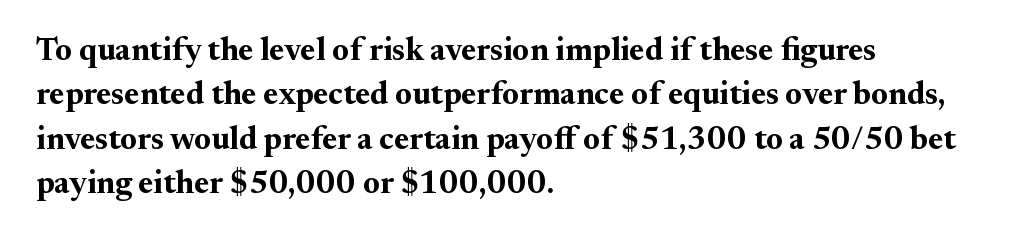
Nobody touched the tracking dial on this one. Observe the serifs anchoring each vertical stroke in this sample. Only glyphs here, with clear space below each row. Visually the block forms a straight wall on the left and a jagged coastline on the right.
